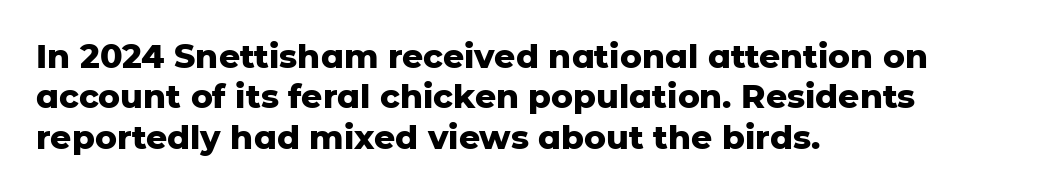
The sample has been set heavy, in full bold. These lines are set flush left with a ragged right edge. The letters sit at their default tracking, neither squeezed nor spread. Character widths vary here, with narrow letters taking less room than wide ones. Style check: upright. Only glyphs here, with clear space below each row.
